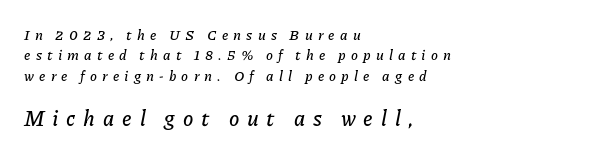
Q: Is the text italic (slanted)? A: Yes, it leans right by about 11 degrees.
Q: Is the text underlined? A: No.
Q: How is the paragraph aligned? A: Left-aligned.
Q: Is the spacing between letters normal or unusually wide? A: Unusually wide.
Q: Is the spacing between lines tight, normal or loose? A: Normal.
Q: Which block of text is set in a larger size, the first (top) or the second (bottom)? A: The second (bottom) one.
